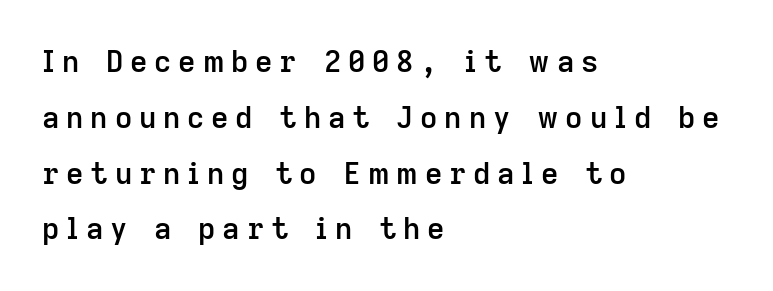
The letters are semibold — heavier than regular but short of a full bold. The letters stand straight up with perfectly vertical stems. Just letters on the line, the space beneath them empty. In terms of letterform style, serifs are entirely absent. Which margin do the lines hug? The left one — the right edge is uneven.
